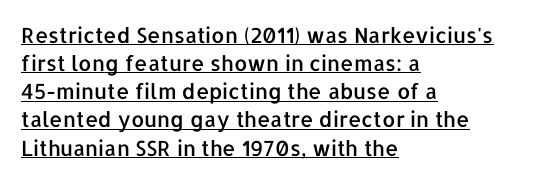
The image shows 21 px text type, upright; set left-aligned, normal line spacing (1.34x), normal letter spacing, underlined.
